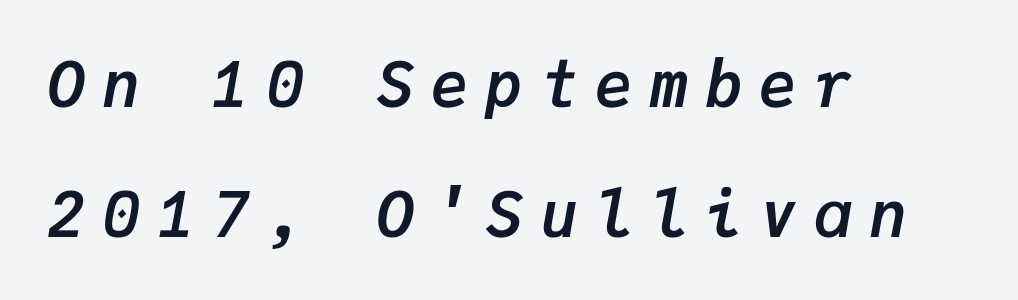
{"italic": "yes", "lean": "right", "slant_degrees": 9, "bold": "yes", "weight": "semibold", "width": "normal", "stroke_contrast": "low", "x_height": "medium", "monospaced": "yes", "underline": "no", "align": "left", "line_spacing": "loose", "line_spacing_ratio": 2.07, "letter_spacing": "wide", "letter_spacing_em": 0.27, "glyph_px": 63}
